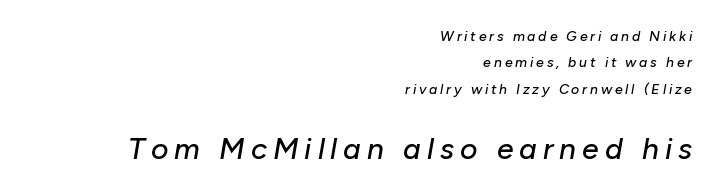
Honestly, the letter spacing is so wide it's the main thing you notice. The area under the type is left untouched. The passage shown is typed in a proportional face where columns would drift. Characters are canted at an angle relative to the baseline's perpendicular. Notice how the passage keeps a crisp vertical edge on the right only. Small over large — that's the arrangement of the two blocks here.
